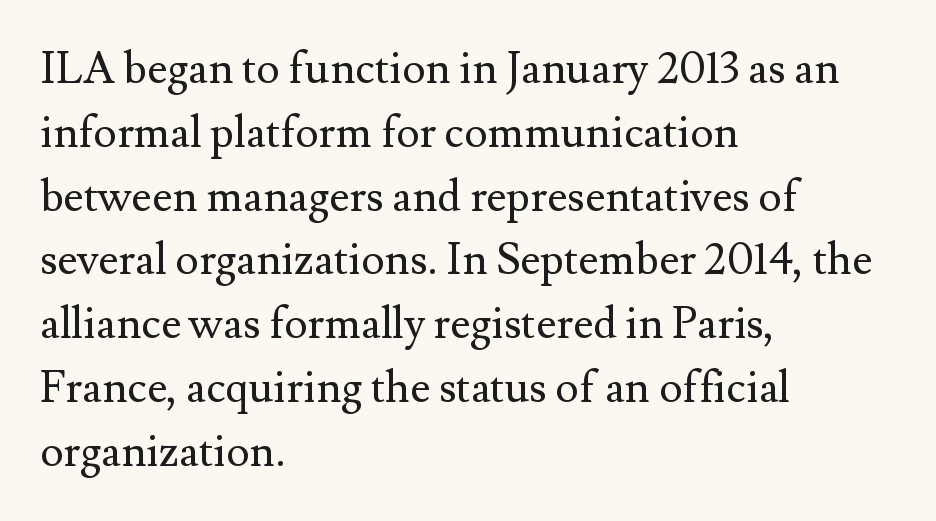
Q: Is the text bold? A: No.
Q: Is the text italic (slanted)? A: No, it is upright.
Q: Is the typeface a serif or a sans-serif typeface? A: Serif.
Q: Is the text underlined? A: No.
Q: How is the paragraph aligned? A: Left-aligned.
Q: Is the spacing between letters normal or unusually wide? A: Normal.
Q: Is the spacing between lines tight, normal or loose? A: Normal.
Q: Width (condensed, normal, or wide)? A: Normal.
Q: Stroke contrast? A: Medium.
Q: x-height? A: Small.
Q: Monospaced? A: No.
